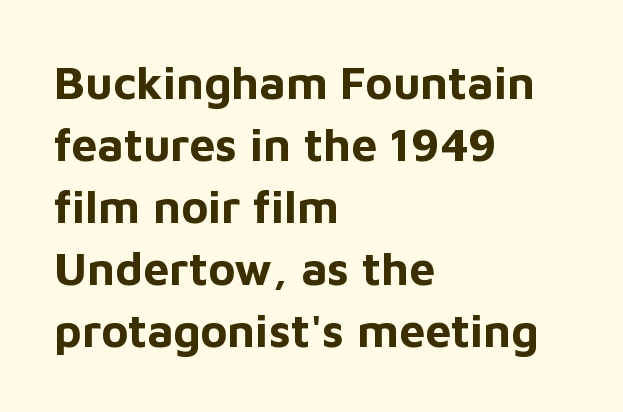
{"serif": "no", "italic": "no", "bold": "yes", "weight": "bold", "width": "normal", "stroke_contrast": "low", "x_height": "medium", "monospaced": "no", "underline": "no", "align": "left", "line_spacing": "normal", "line_spacing_ratio": 1.35, "letter_spacing": "normal", "letter_spacing_em": 0.0, "glyph_px": 46}
